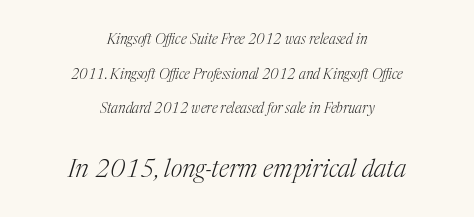
The image shows 25 px text type, italic (leaning right); set centered, loose line spacing (2.48x), normal letter spacing, not underlined; the second (bottom) block is 1.79x larger.
